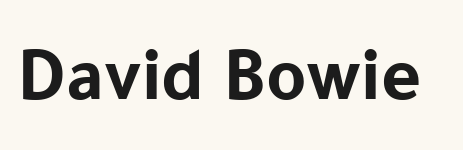
The image shows 77 px bold sans-serif type, upright; set normal letter spacing, not underlined; low stroke contrast and a medium x-height.
